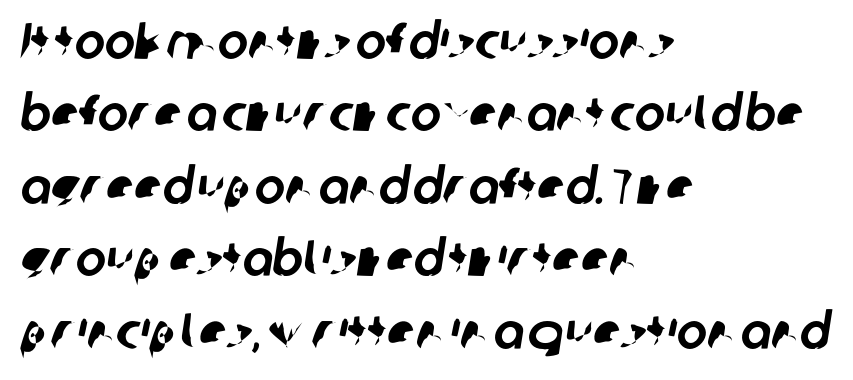
{"serif": "no", "width": "normal", "stroke_contrast": "low", "x_height": "medium", "monospaced": "no", "underline": "no", "align": "left", "line_spacing": "normal", "line_spacing_ratio": 1.42, "letter_spacing": "normal", "letter_spacing_em": 0.0, "glyph_px": 51}
